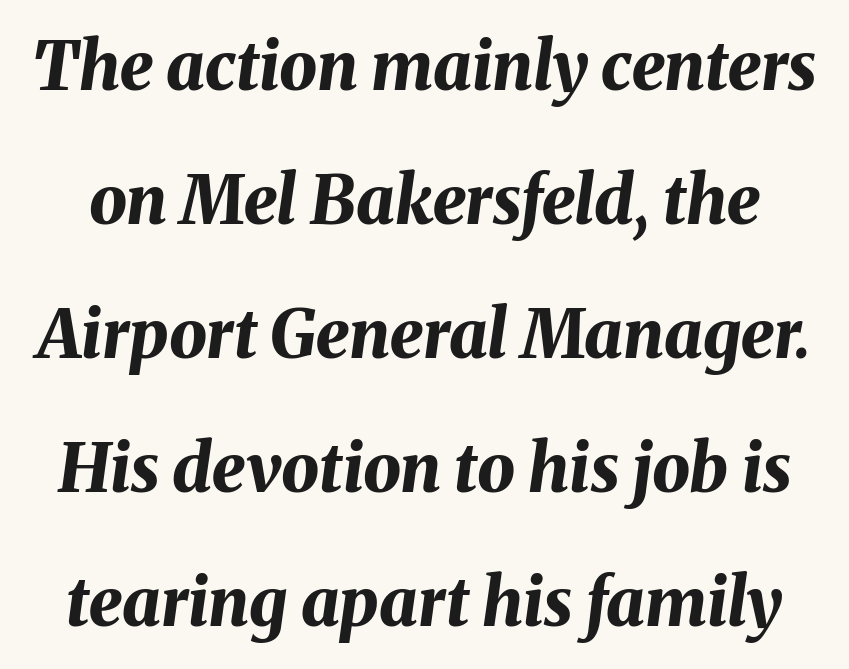
The rendering uses natural spacing where letterforms have individual widths. Designer's note — italics engaged. The space beneath each line is pristine and unruled. The space between consecutive lines is lavish. Glyph-to-glyph distance matches everyday printed text. Set as a true bold cut, around the 700 mark.
